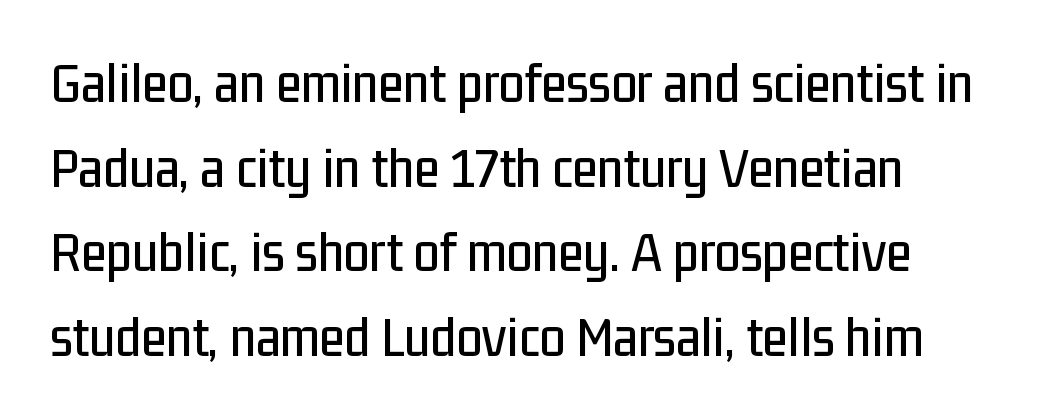
{"serif": "no", "italic": "no", "width": "condensed", "stroke_contrast": "low", "x_height": "medium", "monospaced": "no", "underline": "no", "line_spacing": "normal", "line_spacing_ratio": 1.46, "letter_spacing": "normal", "letter_spacing_em": 0.0, "glyph_px": 58}
